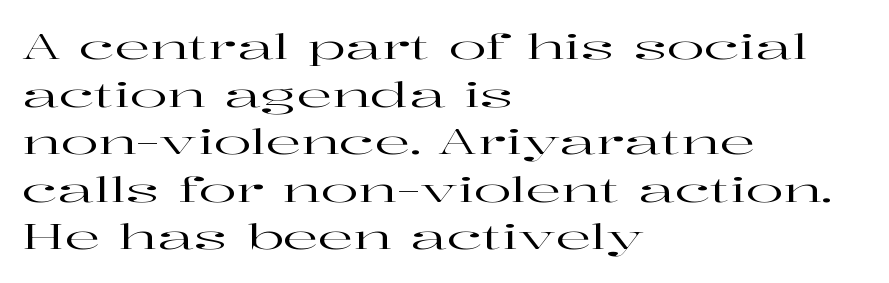
Look at the bottom of the vertical strokes: they flare into serifs here. Each new line begins a customary step beneath the previous one. One-word summary of the alignment: left. The passage shown is not underscored anywhere. The face used here is rendered with its standard letterfit.
